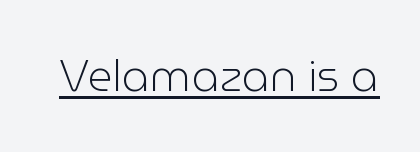
The rendering keeps characters at their native spacing. Proportional: the letters do not fall into vertical columns. The typeface chosen for these lines omits serifs. The passage shown is underscored from start to finish.
